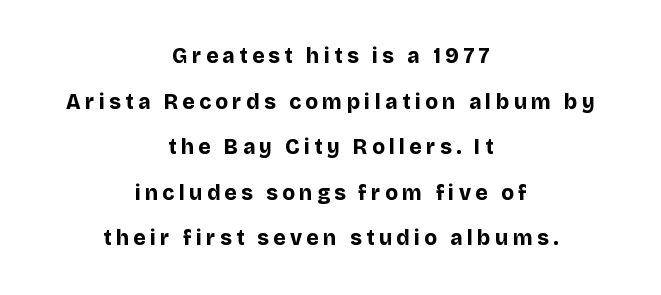
Q: Is the text bold? A: Yes.
Q: Is the text italic (slanted)? A: No, it is upright.
Q: Is the text underlined? A: No.
Q: How is the paragraph aligned? A: Centered.
Q: Is the spacing between letters normal or unusually wide? A: Unusually wide.
Q: Is the spacing between lines tight, normal or loose? A: Loose.
